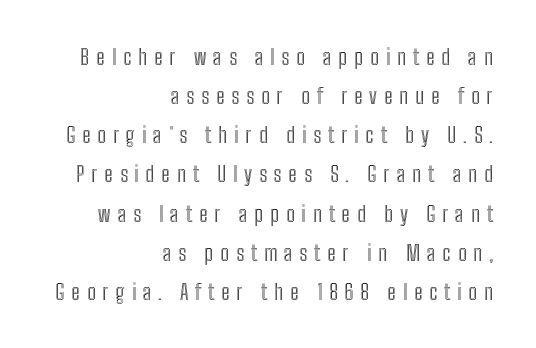
Q: Is the text italic (slanted)? A: No, it is upright.
Q: Is the text underlined? A: No.
Q: How is the paragraph aligned? A: Right-aligned.
Q: Is the spacing between letters normal or unusually wide? A: Unusually wide.
